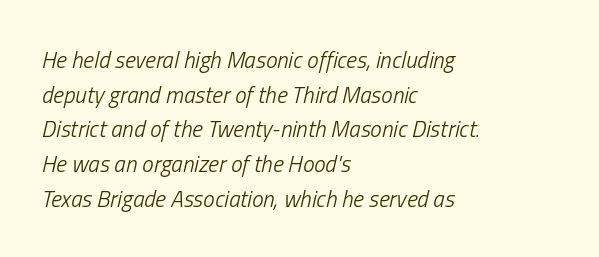
Q: Is the text bold? A: No.
Q: Is the text italic (slanted)? A: Yes, it leans right by about 13 degrees.
Q: Is the text underlined? A: No.
Q: How is the paragraph aligned? A: Left-aligned.
Q: Is the spacing between letters normal or unusually wide? A: Normal.
Q: Is the spacing between lines tight, normal or loose? A: Normal.
